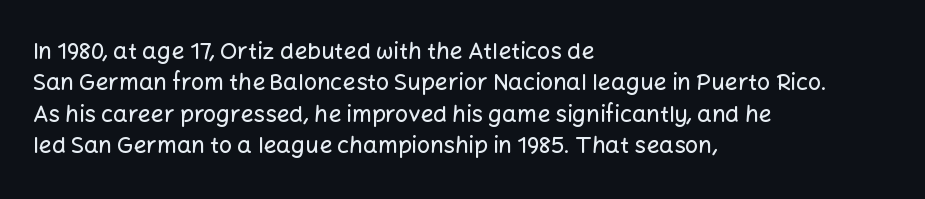
{"italic": "no", "underline": "no", "align": "left", "line_spacing": "normal", "line_spacing_ratio": 1.36, "letter_spacing": "normal", "letter_spacing_em": 0.0, "glyph_px": 23}
